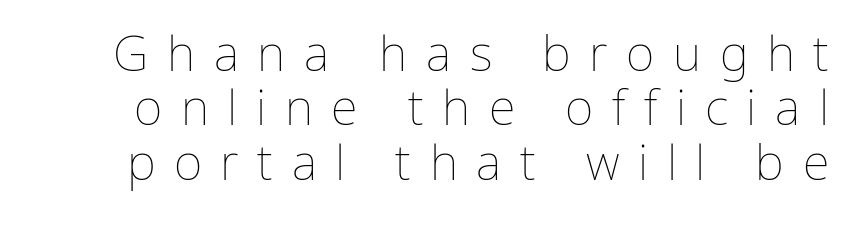
Q: Is the text bold? A: No.
Q: Is the text italic (slanted)? A: No, it is upright.
Q: Is the text underlined? A: No.
Q: Is the spacing between letters normal or unusually wide? A: Unusually wide.
Q: Is the spacing between lines tight, normal or loose? A: Tight.
Q: Width (condensed, normal, or wide)? A: Normal.
Q: Stroke contrast? A: Low.
Q: x-height? A: Medium.
Q: Monospaced? A: No.
